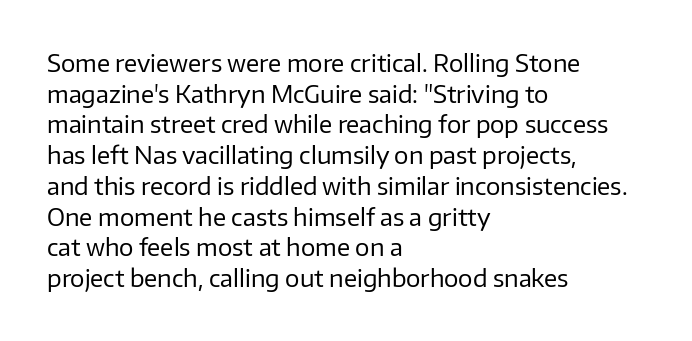
Is the type heavy? It reads as light-to-regular instead. Leftover space on each line is placed entirely after the last word. Characters follow at the spacing the type designer built in. The passage shown stacks its lines at a standard gap.
